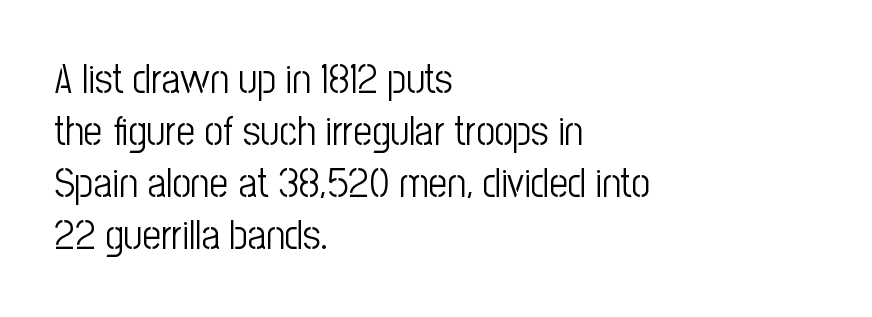
Q: Is the text bold? A: No.
Q: Is the text italic (slanted)? A: No, it is upright.
Q: Is the typeface a serif or a sans-serif typeface? A: Sans-serif.
Q: Is the text underlined? A: No.
Q: How is the paragraph aligned? A: Left-aligned.
Q: Is the spacing between letters normal or unusually wide? A: Normal.
Q: Is the spacing between lines tight, normal or loose? A: Normal.
Q: Width (condensed, normal, or wide)? A: Condensed.
Q: Stroke contrast? A: Low.
Q: x-height? A: Medium.
Q: Monospaced? A: No.
